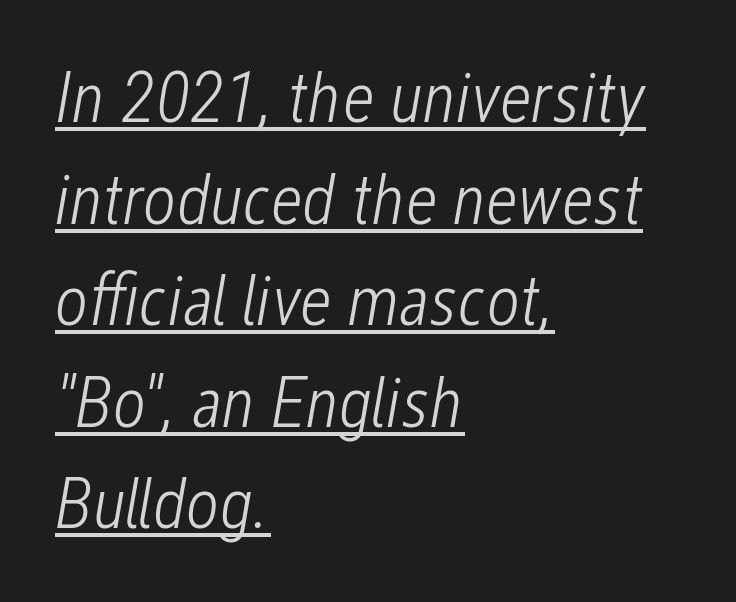
{"italic": "yes", "lean": "right", "slant_degrees": 12, "bold": "no", "weight": "light", "width": "condensed", "stroke_contrast": "low", "x_height": "medium", "monospaced": "no", "underline": "yes", "align": "left", "line_spacing": "normal", "line_spacing_ratio": 1.41, "letter_spacing": "normal", "letter_spacing_em": 0.0, "glyph_px": 72}
